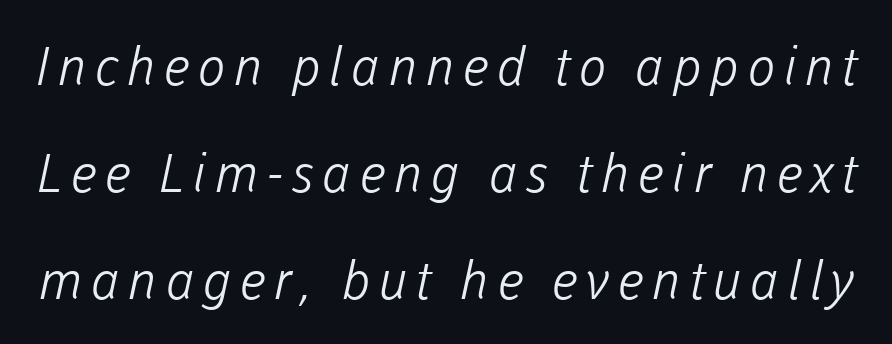
{"serif": "no", "bold": "no", "weight": "light", "width": "normal", "stroke_contrast": "low", "x_height": "medium", "monospaced": "no", "underline": "no", "line_spacing": "loose", "line_spacing_ratio": 2.02, "glyph_px": 53}
